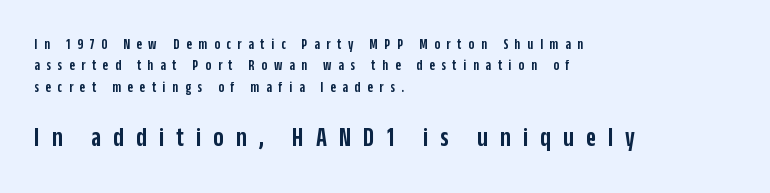
{"italic": "no", "bold": "semi", "underline": "no", "align": "left", "line_spacing": "normal", "line_spacing_ratio": 1.42, "letter_spacing": "wide", "letter_spacing_em": 0.45, "larger_block": "second", "size_ratio": 1.8, "glyph_px": 27}
